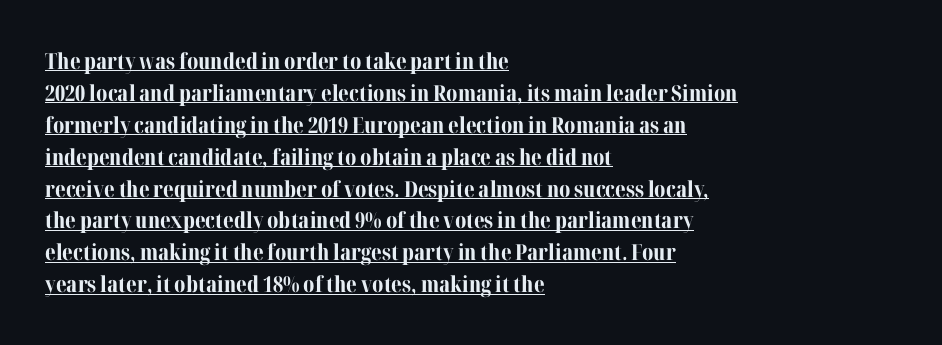
Honestly, the row spacing looks completely unremarkable. You'd pick this weight for a headline — it's a proper bold. Words appear dense and cohesive because spacing is normal. In CSS terms this would be text-align: left. The sample's only ornament is a line tracing under the words. The letters stand upright; this is a roman face.
